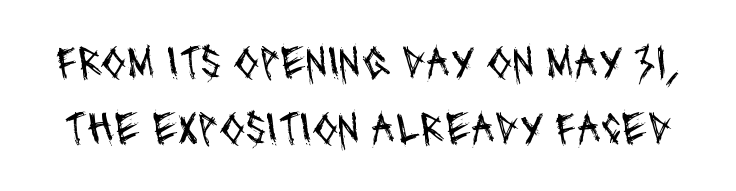
If you measured baseline to baseline, you'd find a middling distance. Is this a heavy cut? Hardly; it is regular or lighter. You could not count columns in this text — the font is proportionally spaced. What stands out about the letter spacing? Nothing — it is the standard amount.
